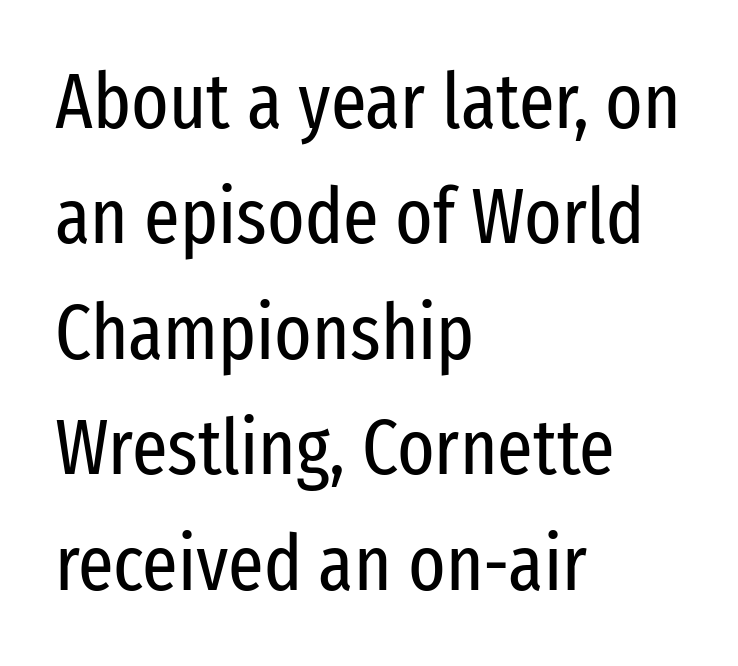
The image shows 78 px regular-weight, condensed sans-serif type, upright; set left-aligned, normal line spacing (1.48x), normal letter spacing, not underlined; low stroke contrast and a medium x-height.
